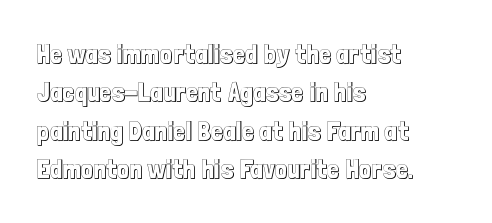
The image shows 27 px text type, upright; set left-aligned, normal line spacing (1.42x), normal letter spacing, not underlined.
